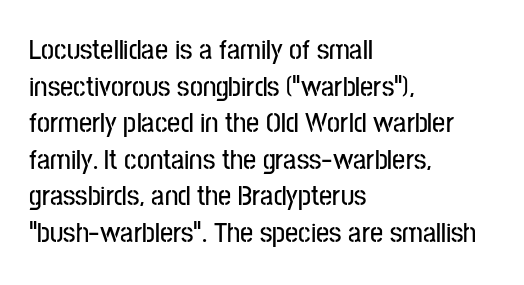
{"serif": "no", "italic": "no", "width": "condensed", "stroke_contrast": "low", "x_height": "medium", "monospaced": "no", "underline": "no", "align": "left", "line_spacing": "normal", "line_spacing_ratio": 1.26, "letter_spacing": "normal", "letter_spacing_em": 0.0, "glyph_px": 29}
